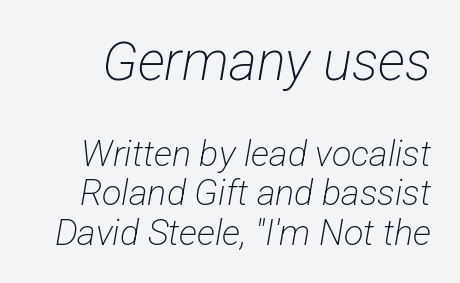
Q: Is the text bold? A: No.
Q: Is the typeface a serif or a sans-serif typeface? A: Sans-serif.
Q: Is the text underlined? A: No.
Q: Is the spacing between letters normal or unusually wide? A: Normal.
Q: Is the spacing between lines tight, normal or loose? A: Tight.
Q: Which block of text is set in a larger size, the first (top) or the second (bottom)? A: The first (top) one.
Q: Width (condensed, normal, or wide)? A: Condensed.
Q: Stroke contrast? A: Low.
Q: x-height? A: Medium.
Q: Monospaced? A: No.
